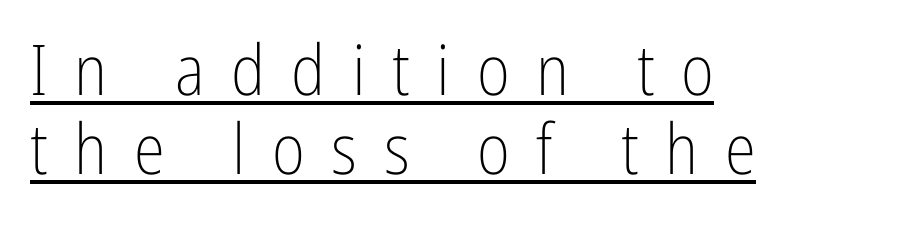
{"serif": "no", "italic": "no", "bold": "no", "weight": "light", "width": "condensed", "stroke_contrast": "low", "x_height": "medium", "monospaced": "no", "underline": "yes", "align": "left", "line_spacing": "tight", "line_spacing_ratio": 1.13, "letter_spacing": "wide", "letter_spacing_em": 0.38, "glyph_px": 70}
